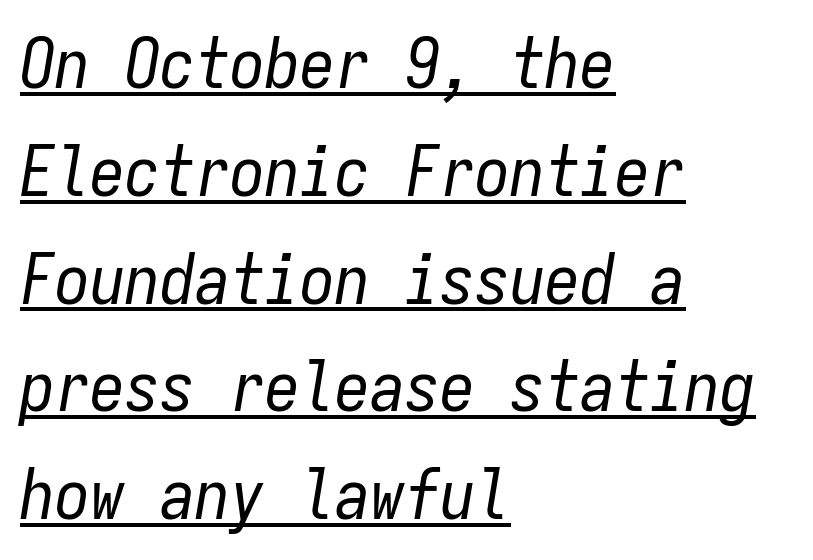
Q: Is the text bold? A: No.
Q: Is the text italic (slanted)? A: Yes, it leans right by about 9 degrees.
Q: Is the text underlined? A: Yes.
Q: How is the paragraph aligned? A: Left-aligned.
Q: Is the spacing between letters normal or unusually wide? A: Normal.
Q: Is the spacing between lines tight, normal or loose? A: Normal.
Q: Width (condensed, normal, or wide)? A: Condensed.
Q: Stroke contrast? A: Low.
Q: x-height? A: Medium.
Q: Monospaced? A: Yes.
